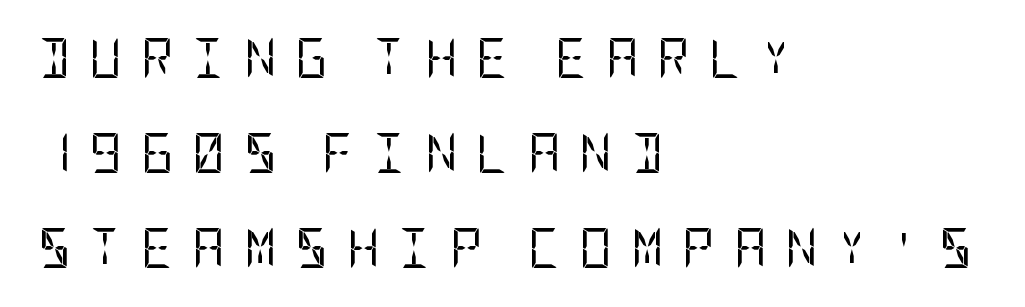
Letter spacing: wide. Stroke thickness stays within the range of a standard reading face or lighter. Successive baselines arrive slowly, with a big drop between each. Nobody drew a line under any word here. This is roman type, the default non-slanted kind.
